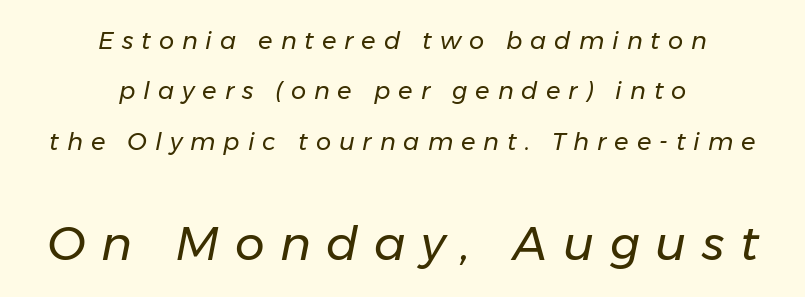
Stroke thickness stays within the range of a standard reading face or lighter. Both edges are ragged and mirror each other, which tells us the setting is centered. Quick note: italic. The passage shown is typed in a proportional face where columns would drift. The block sitting lower on the canvas is the one with enlarged characters.
